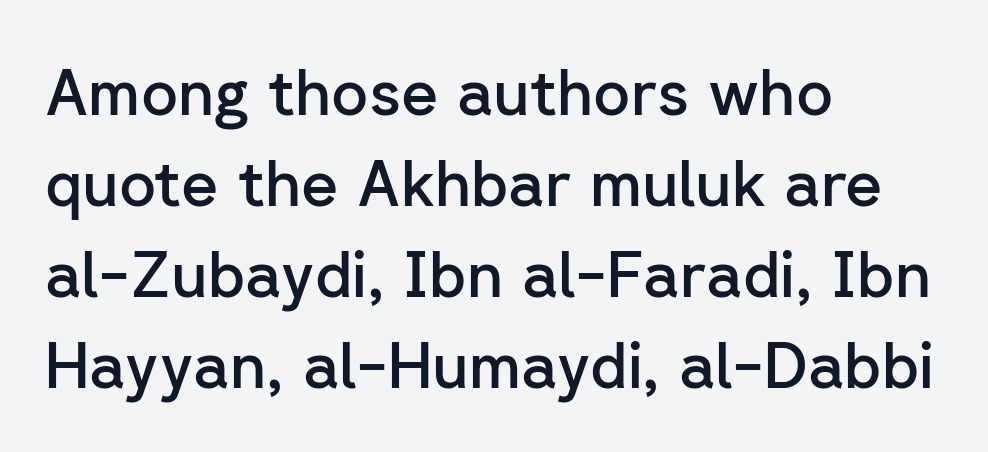
Successive baselines arrive at the customary interval. Compared with an ordinary text face, these strokes are moderately heavier — a semibold. The passage shown is typeset with a sans-serif family. Do the characters align in a grid? No, the font is proportional. If you drew a line through each stem, it would be perfectly vertical. Check the space under the baseline: it is left empty.
